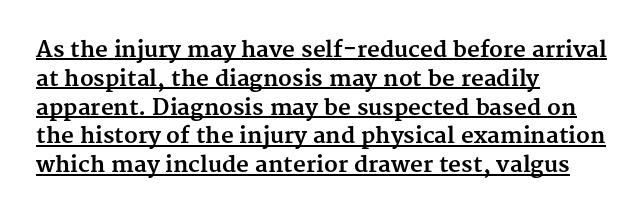
The image shows 22 px bold type, upright; set left-aligned, normal line spacing (1.31x), normal letter spacing, underlined.
